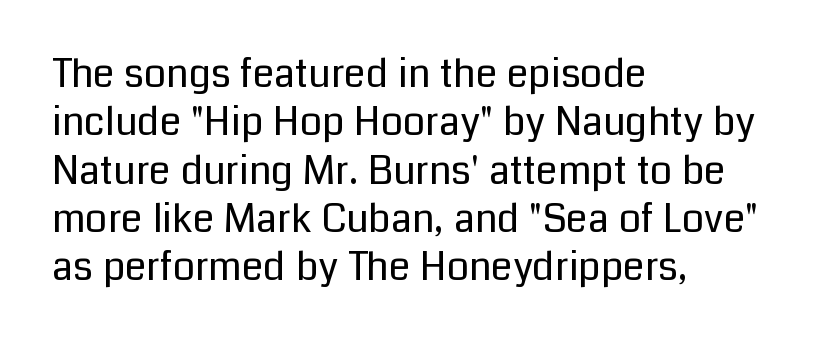
The image shows 39 px regular-weight sans-serif type, upright; set left-aligned, line spacing 1.24x, normal letter spacing, not underlined; low stroke contrast and a medium x-height.
